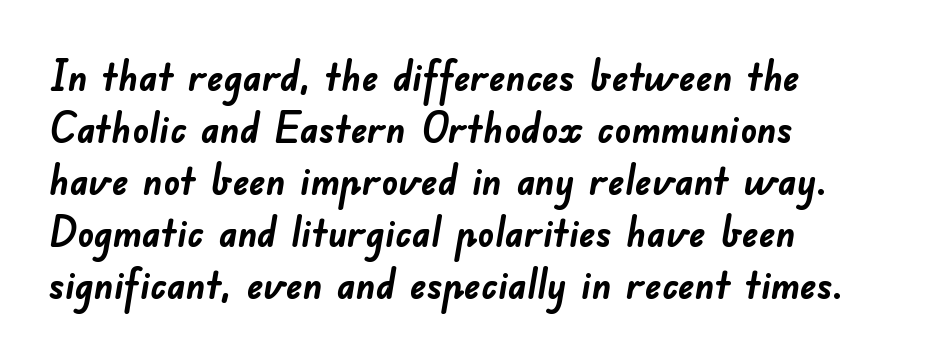
The image shows 41 px semibold sans-serif type; set left-aligned, normal line spacing (1.27x), normal letter spacing, not underlined; low stroke contrast and a small x-height.
